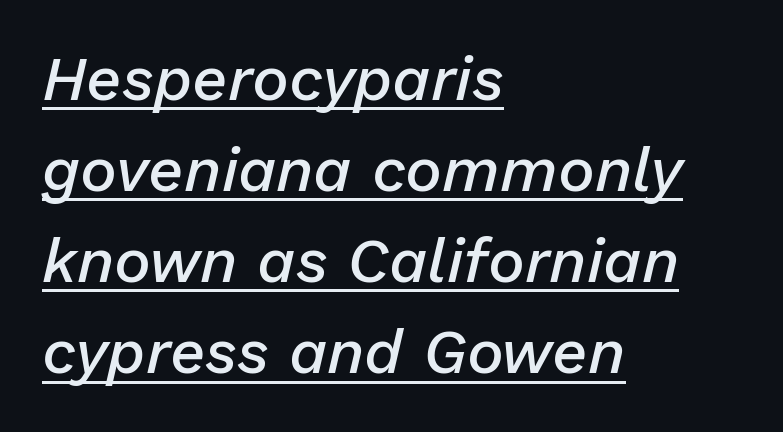
Horizontally, the lines are justified to the leading edge only. What stands out about the letter spacing? Nothing — it is the standard amount. How would I describe the line gaps? Plain and ordinary. A typesetter would mark this as italic.
